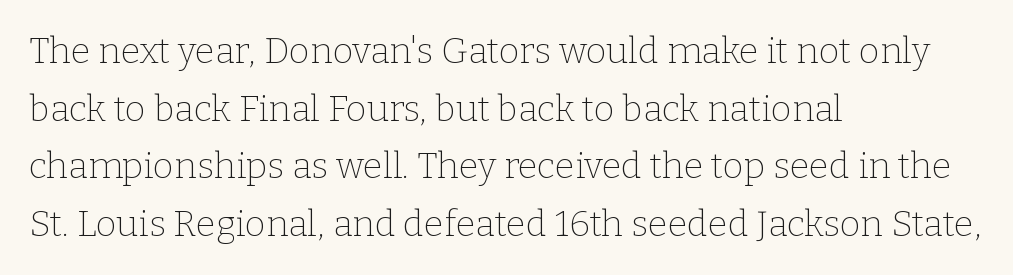
{"serif": "yes", "italic": "no", "bold": "no", "weight": "thin", "width": "normal", "stroke_contrast": "low", "x_height": "medium", "monospaced": "no", "underline": "no", "align": "left", "line_spacing": "normal", "line_spacing_ratio": 1.6, "letter_spacing": "normal", "letter_spacing_em": 0.0, "glyph_px": 36}
